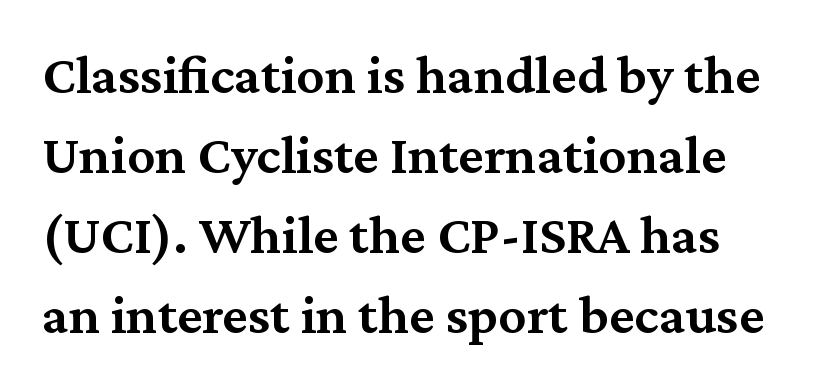
The image shows 56 px semibold serif type, upright; set normal line spacing (1.43x), normal letter spacing, not underlined; medium stroke contrast and a medium x-height.
